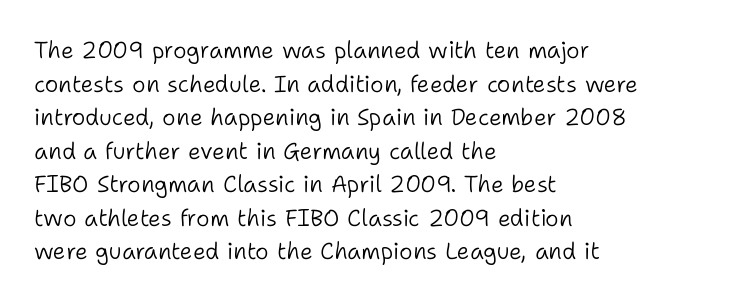
Q: Is the text bold? A: No.
Q: Is the text italic (slanted)? A: No, it is upright.
Q: Is the text underlined? A: No.
Q: How is the paragraph aligned? A: Left-aligned.
Q: Is the spacing between letters normal or unusually wide? A: Normal.
Q: Is the spacing between lines tight, normal or loose? A: Normal.
